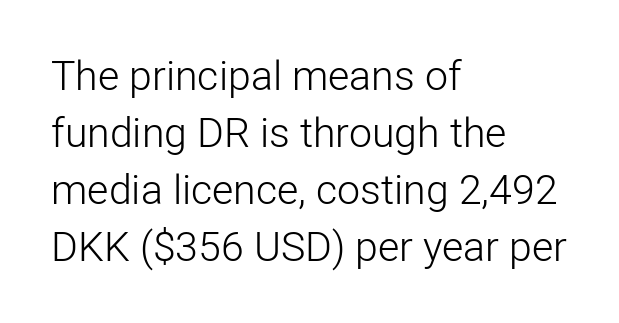
The image shows 41 px light sans-serif type, upright; set left-aligned, normal line spacing (1.39x), normal letter spacing, not underlined; low stroke contrast and a medium x-height.
